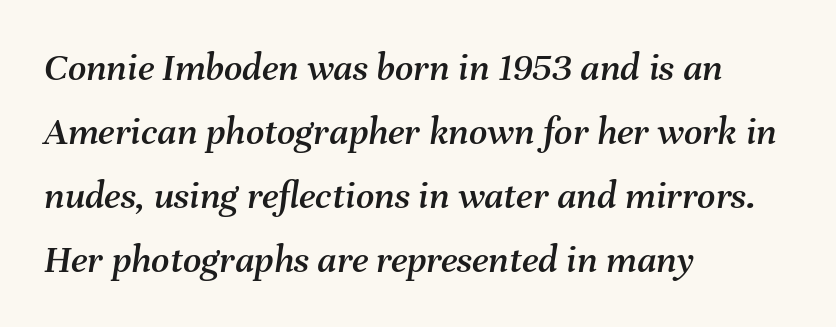
The image shows 40 px text type, italic (leaning right); set left-aligned, normal line spacing (1.6x), normal letter spacing, not underlined; medium stroke contrast and a medium x-height.
